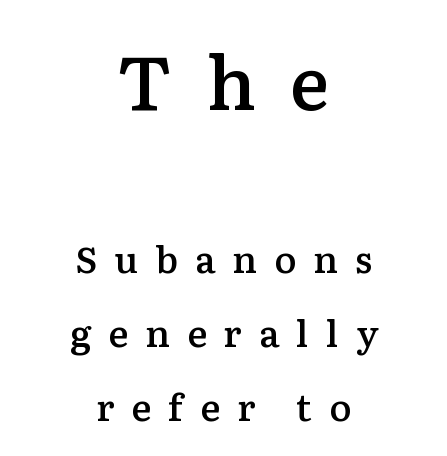
{"serif": "yes", "italic": "no", "bold": "semi", "weight": "semibold", "width": "normal", "stroke_contrast": "low", "x_height": "medium", "monospaced": "no", "underline": "no", "align": "center", "line_spacing": "loose", "line_spacing_ratio": 2.0, "letter_spacing": "wide", "letter_spacing_em": 0.46, "larger_block": "first", "size_ratio": 2.0, "glyph_px": 74}
